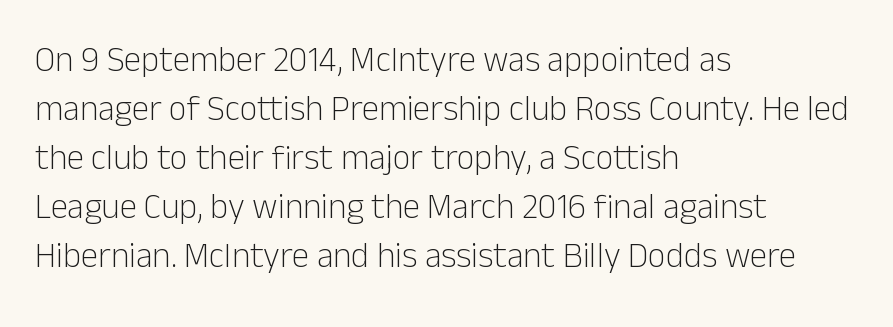
The image shows 35 px light sans-serif type, upright; set left-aligned, normal line spacing (1.4x), normal letter spacing, not underlined; low stroke contrast and a medium x-height.
